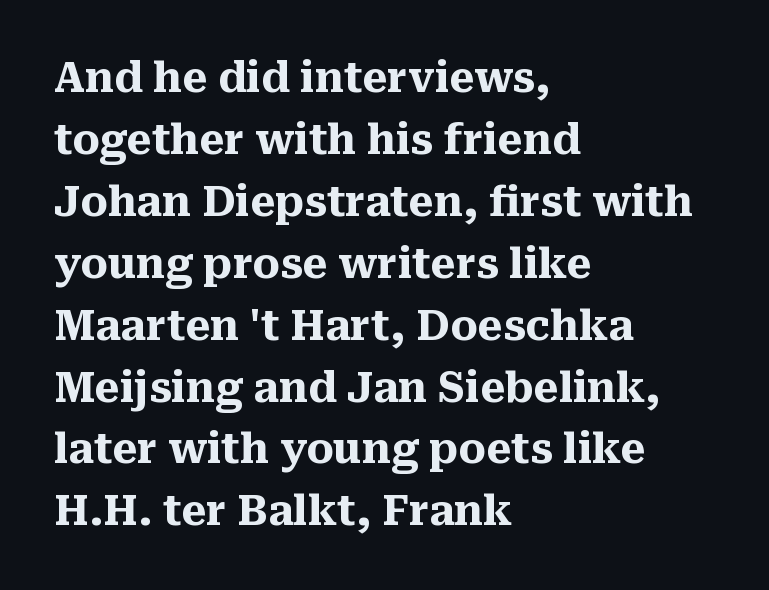
The face used here is proportionally spaced, like ordinary book or web type. The rendering uses a bold face; every stroke is thick and dark. A typesetter would call this zero additional tracking. Notice how the stems are strictly vertical — no italics here. Descenders are the only things crossing below the line.
